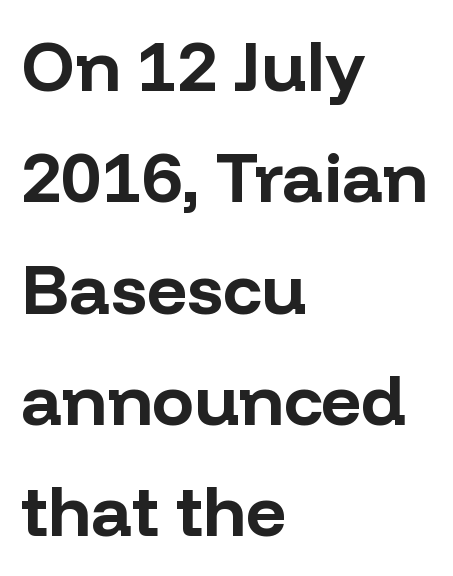
{"serif": "no", "italic": "no", "bold": "yes", "weight": "bold", "width": "normal", "stroke_contrast": "low", "x_height": "medium", "monospaced": "no", "underline": "no", "align": "left", "line_spacing": "normal", "line_spacing_ratio": 1.59, "letter_spacing": "normal", "letter_spacing_em": 0.0, "glyph_px": 70}
